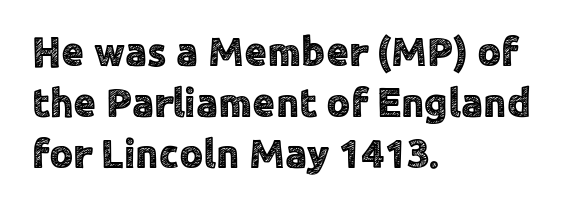
{"serif": "no", "italic": "no", "width": "normal", "x_height": "medium", "monospaced": "no", "underline": "no", "align": "left", "line_spacing": "normal", "line_spacing_ratio": 1.25, "letter_spacing": "normal", "letter_spacing_em": 0.0, "glyph_px": 41}
